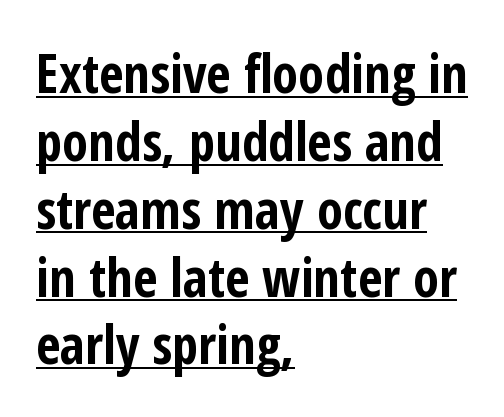
The image shows 53 px bold, condensed sans-serif type, upright; set left-aligned, normal line spacing (1.28x), normal letter spacing, underlined; low stroke contrast and a medium x-height.
